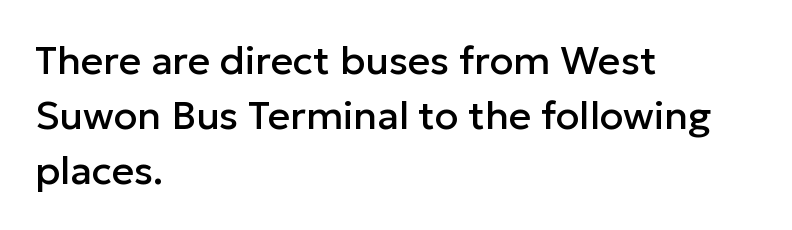
Note the varied advance widths — an 'i' is clearly narrower than an 'm'. The letterforms sit shoulder to shoulder at normal distance. Compared with a centered layout, this one pins lines to the left instead. The words here are not underlined.
